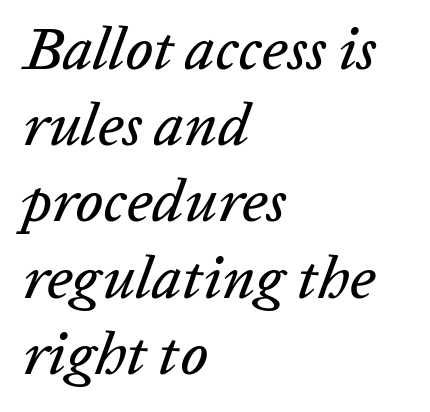
Does the leading feel generous? No, just average. Compared with typical body copy, the letter spacing here is the same. The string is rendered with underlining switched off. Varying glyph widths throughout — classic text-font behaviour.
